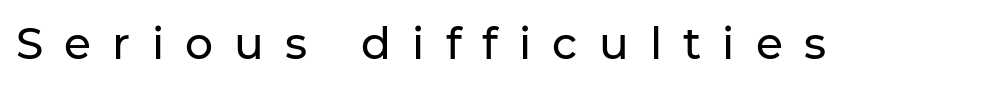
{"serif": "no", "italic": "no", "width": "normal", "stroke_contrast": "low", "x_height": "medium", "monospaced": "no", "underline": "no", "letter_spacing": "wide", "letter_spacing_em": 0.48, "glyph_px": 44}
